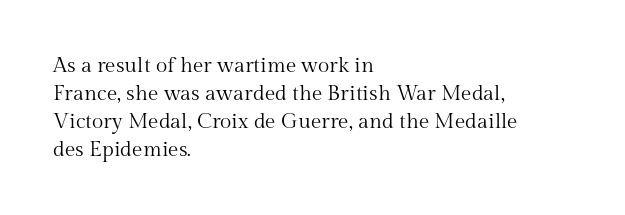
The paragraph has a hard left edge and a soft right edge. Rows of type keep a routine distance in the vertical direction. The letters sit at their default tracking, neither squeezed nor spread. Posture: vertical.
